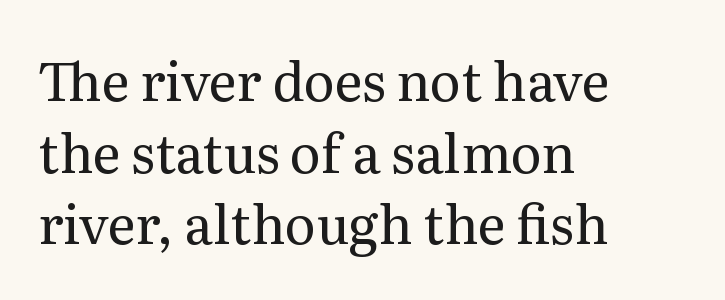
The image shows 53 px regular-weight serif type, upright; set left-aligned, normal line spacing (1.35x), normal letter spacing, not underlined; medium stroke contrast and a medium x-height.
